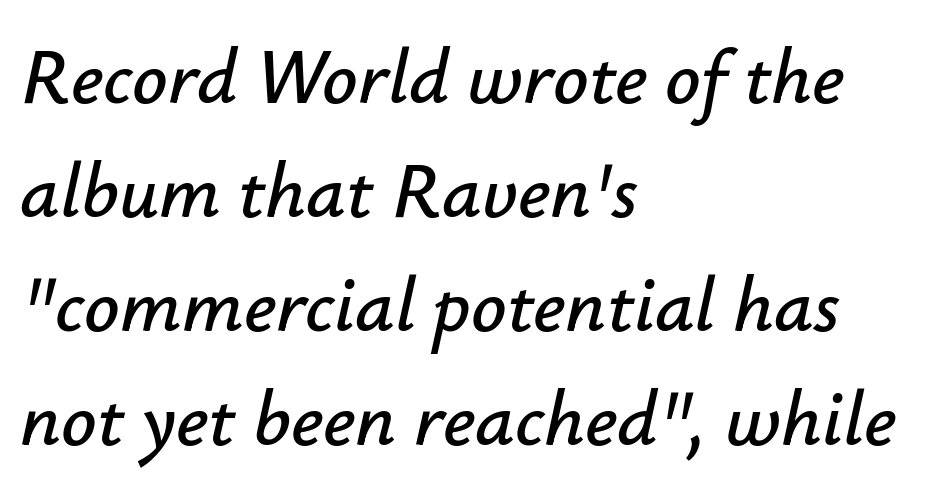
Does extra space separate the letters? No, they use regular spacing. Lines of text with bare space underneath. The whole block is typeset with a tilt. Note the varied advance widths — an 'i' is clearly narrower than an 'm'.
